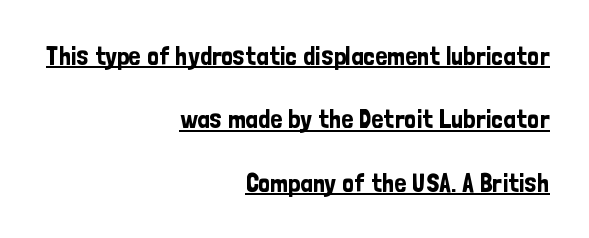
{"italic": "no", "underline": "yes", "align": "right", "line_spacing": "loose", "line_spacing_ratio": 2.44, "letter_spacing": "normal", "letter_spacing_em": 0.0, "glyph_px": 26}
